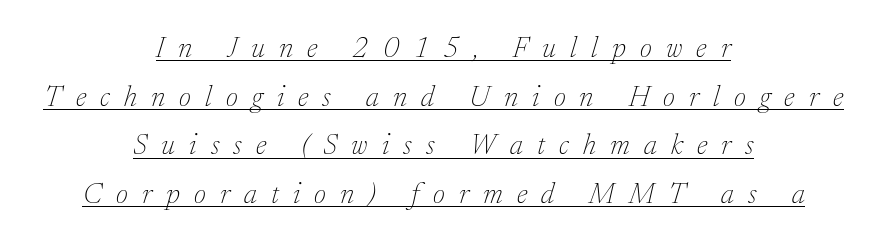
{"serif": "yes", "italic": "yes", "lean": "right", "slant_degrees": 17, "bold": "no", "weight": "thin", "width": "normal", "stroke_contrast": "low", "x_height": "medium", "monospaced": "no", "underline": "yes", "align": "center", "line_spacing": "normal", "line_spacing_ratio": 1.68, "letter_spacing": "wide", "letter_spacing_em": 0.49, "glyph_px": 29}
